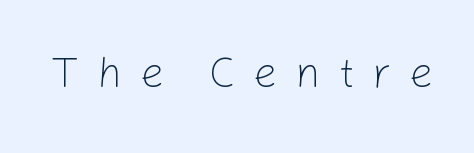
Q: Is the text bold? A: No.
Q: Is the text italic (slanted)? A: No, it is upright.
Q: Is the typeface a serif or a sans-serif typeface? A: Sans-serif.
Q: Is the text underlined? A: No.
Q: Is the spacing between letters normal or unusually wide? A: Unusually wide.
Q: Width (condensed, normal, or wide)? A: Normal.
Q: Stroke contrast? A: Low.
Q: x-height? A: Medium.
Q: Monospaced? A: No.
